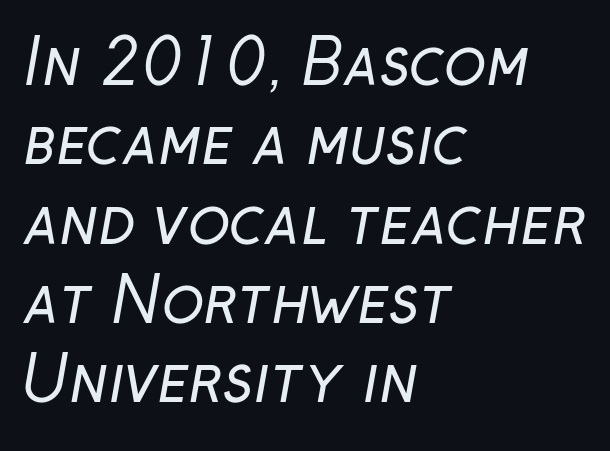
Q: Is the text bold? A: No.
Q: Is the typeface a serif or a sans-serif typeface? A: Sans-serif.
Q: Is the text underlined? A: No.
Q: How is the paragraph aligned? A: Left-aligned.
Q: Is the spacing between letters normal or unusually wide? A: Normal.
Q: Is the spacing between lines tight, normal or loose? A: Normal.
Q: Width (condensed, normal, or wide)? A: Normal.
Q: Stroke contrast? A: Low.
Q: x-height? A: Medium.
Q: Monospaced? A: No.
